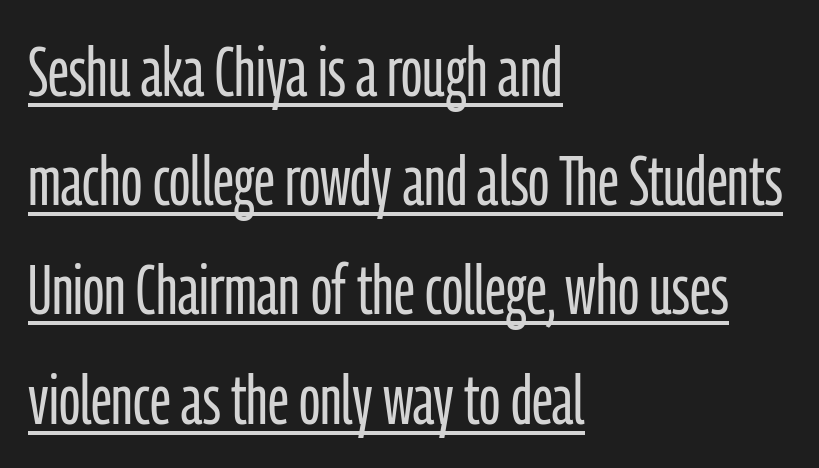
{"serif": "no", "italic": "no", "bold": "no", "weight": "light", "width": "condensed", "stroke_contrast": "low", "x_height": "medium", "monospaced": "no", "underline": "yes", "align": "left", "line_spacing": "normal", "line_spacing_ratio": 1.56, "letter_spacing": "normal", "letter_spacing_em": 0.0, "glyph_px": 70}
